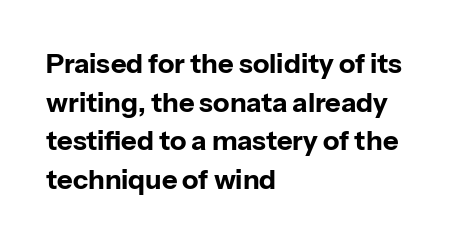
{"italic": "no", "bold": "yes", "underline": "no", "align": "left", "line_spacing": "normal", "line_spacing_ratio": 1.43, "letter_spacing": "normal", "letter_spacing_em": 0.0, "glyph_px": 27}
